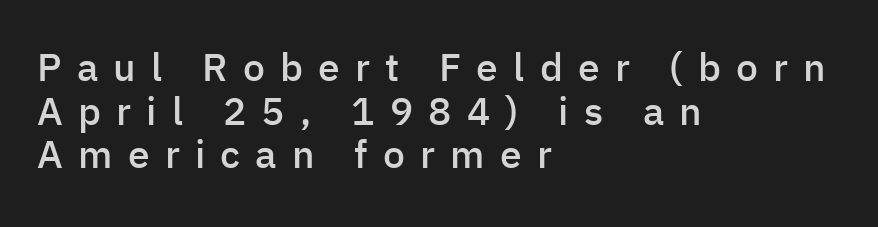
What weight is shown? A semibold, between regular and bold. Closely set lines give the paragraph a compact silhouette. A typesetter would call this heavily tracked-out type. The area under the type is left untouched. Each line starts at the same left margin while the right side varies.
